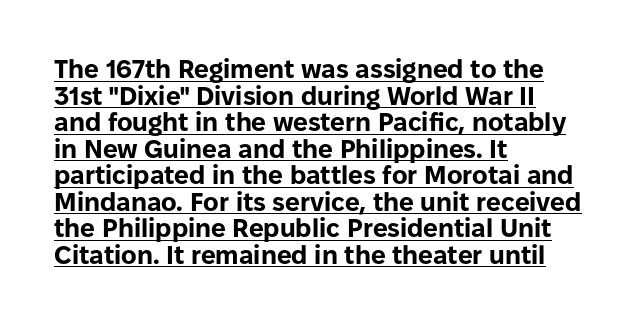
Q: Is the text bold? A: Yes.
Q: Is the text italic (slanted)? A: No, it is upright.
Q: Is the text underlined? A: Yes.
Q: How is the paragraph aligned? A: Left-aligned.
Q: Is the spacing between letters normal or unusually wide? A: Normal.
Q: Is the spacing between lines tight, normal or loose? A: Tight.
